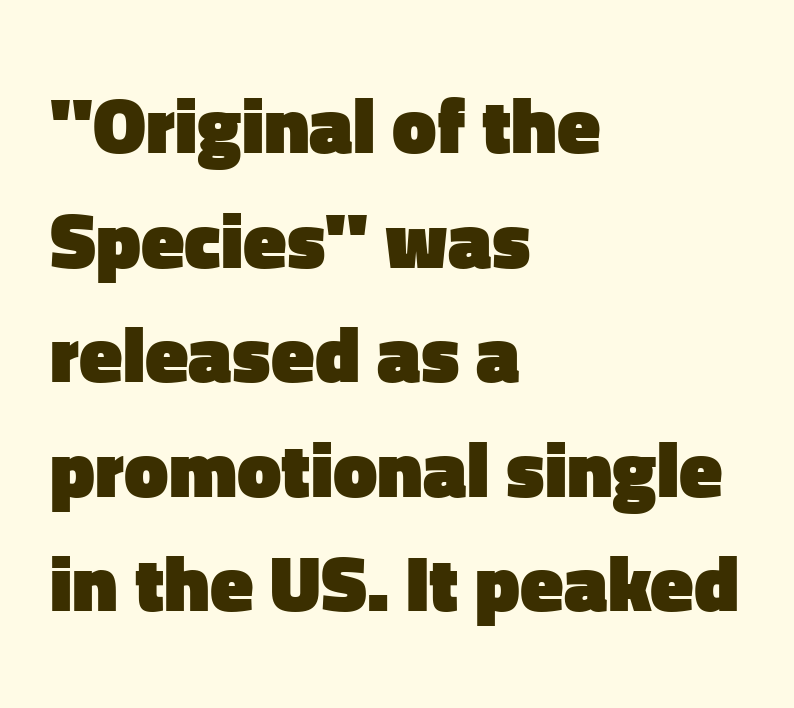
The image shows 79 px heavy sans-serif type, upright; set left-aligned, normal line spacing (1.45x), normal letter spacing, not underlined; low stroke contrast and a medium x-height.
